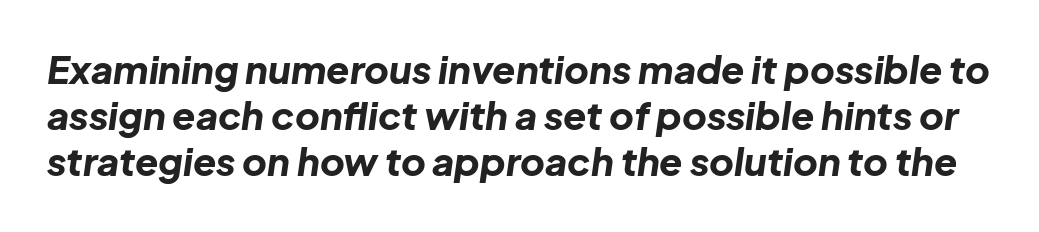
The image shows 38 px bold type, italic (leaning right); set line spacing 1.21x, normal letter spacing, not underlined; low stroke contrast and a medium x-height.
